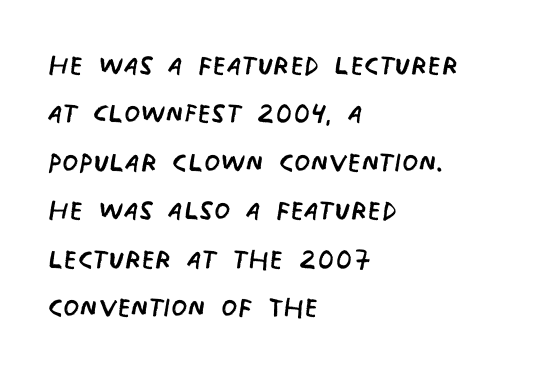
Whoever set this chose a conventional vertical rhythm. Check under the words: just untouched page. Note the varied advance widths — an 'i' is clearly narrower than an 'm'. No heavy texture on the line: the type isn't bold. Look at the tracking — it's just the regular setting, nothing added.
